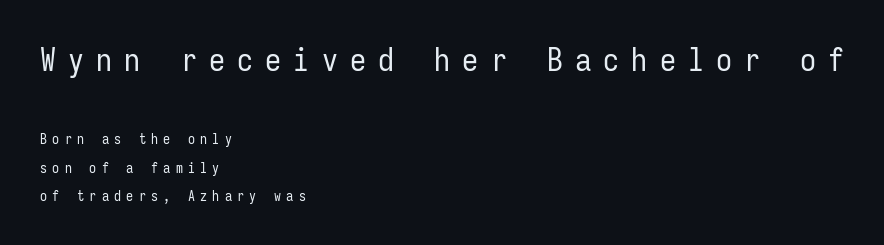
The rendering shrinks the type as you move from the upper chunk to the lower. Just letters on the line, the space beneath them empty. The typesetter chose a ragged-right arrangement here. This reads as an unemphasized weight, regular at the heaviest. Vertical strokes here are truly vertical. Is this a fixed-width face? Yes — each glyph sits in an identical cell.
